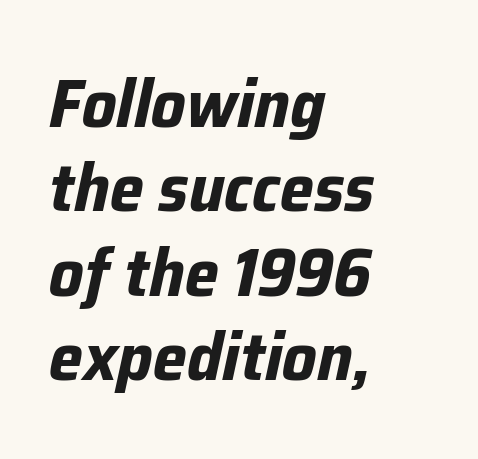
Q: Is the text bold? A: Yes.
Q: Is the text italic (slanted)? A: Yes, it leans right by about 12 degrees.
Q: Is the text underlined? A: No.
Q: How is the paragraph aligned? A: Left-aligned.
Q: Is the spacing between letters normal or unusually wide? A: Normal.
Q: Width (condensed, normal, or wide)? A: Normal.
Q: Stroke contrast? A: Low.
Q: x-height? A: Medium.
Q: Monospaced? A: No.
